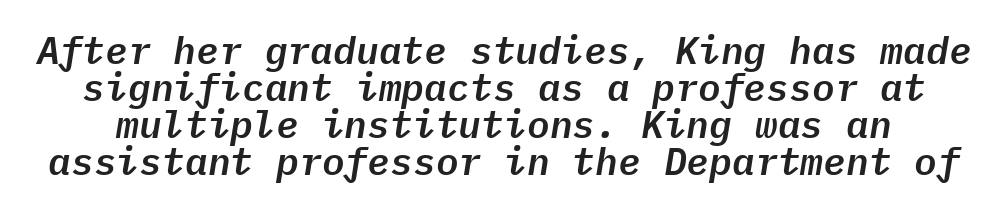
{"italic": "yes", "lean": "right", "slant_degrees": 9, "width": "normal", "stroke_contrast": "low", "x_height": "medium", "monospaced": "yes", "underline": "no", "line_spacing": "tight", "line_spacing_ratio": 0.97, "letter_spacing": "normal", "letter_spacing_em": 0.0, "glyph_px": 38}
